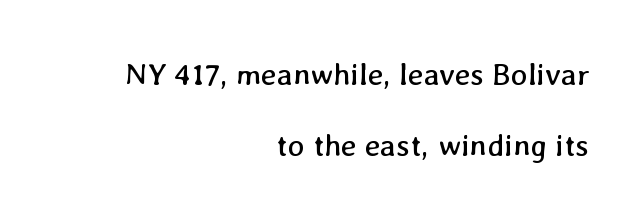
Q: Is the text bold? A: No.
Q: Is the text underlined? A: No.
Q: How is the paragraph aligned? A: Right-aligned.
Q: Is the spacing between letters normal or unusually wide? A: Normal.
Q: Is the spacing between lines tight, normal or loose? A: Loose.
Q: Width (condensed, normal, or wide)? A: Normal.
Q: Stroke contrast? A: Low.
Q: x-height? A: Medium.
Q: Monospaced? A: No.
